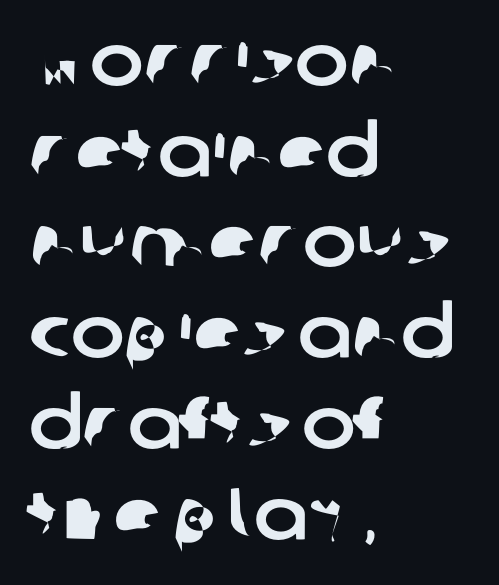
Students, observe: this is what conventionally led text looks like. Are there feet on the stems? There aren't — it's a sans. In terms of letterspacing, this is plain default setting. The rag falls on the right side of this text block. The area under the type is left untouched.
